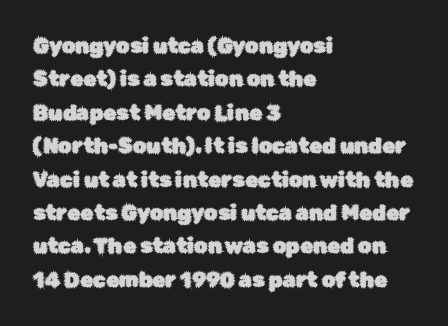
Nobody drew a line under any word here. A student would call this left alignment; a typographer would say flush left, rag right. Rendered with straight, roman letterforms. In terms of leading, this rendering sits right in the middle. Characters follow at the spacing the type designer built in.
